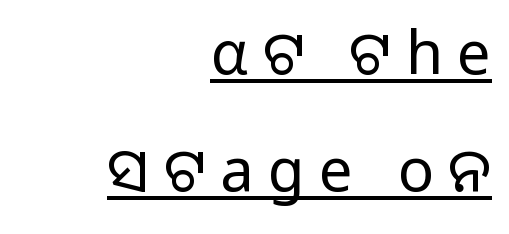
{"serif": "no", "italic": "no", "bold": "no", "weight": "regular", "width": "normal", "stroke_contrast": "low", "x_height": "medium", "monospaced": "no", "underline": "yes", "align": "right", "line_spacing": "loose", "line_spacing_ratio": 1.95, "letter_spacing": "wide", "letter_spacing_em": 0.24, "glyph_px": 60}
